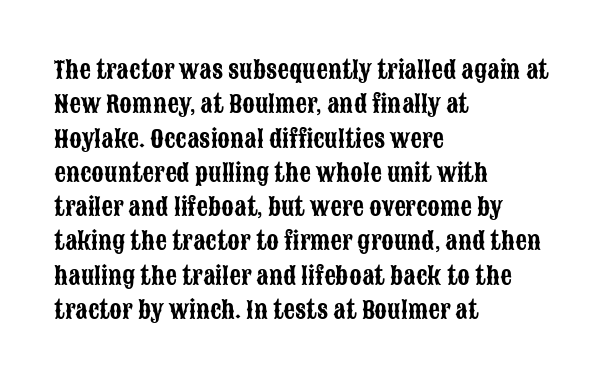
{"italic": "no", "underline": "no", "align": "left", "line_spacing": "normal", "line_spacing_ratio": 1.49, "letter_spacing": "normal", "letter_spacing_em": 0.0, "glyph_px": 23}
